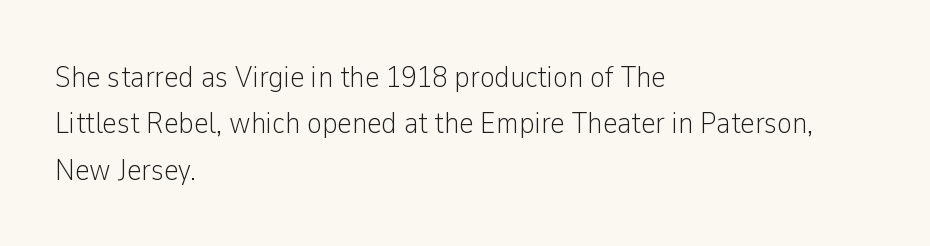
The image shows 31 px light, condensed sans-serif type, upright; set left-aligned, normal line spacing (1.5x), normal letter spacing, not underlined; low stroke contrast and a medium x-height.
